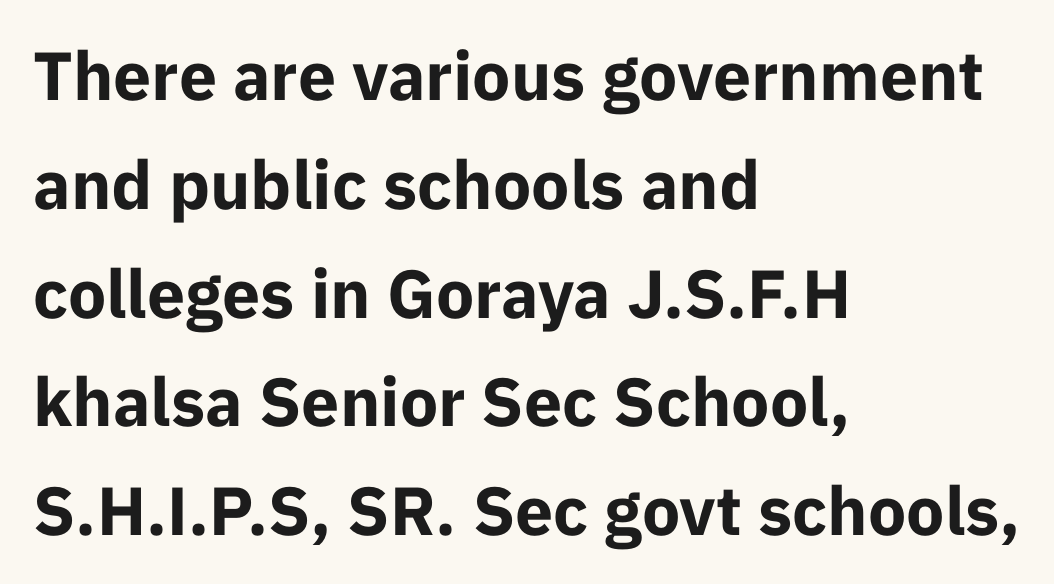
The image shows 68 px bold sans-serif type, upright; set left-aligned, normal line spacing (1.6x), normal letter spacing, not underlined; low stroke contrast and a medium x-height.
